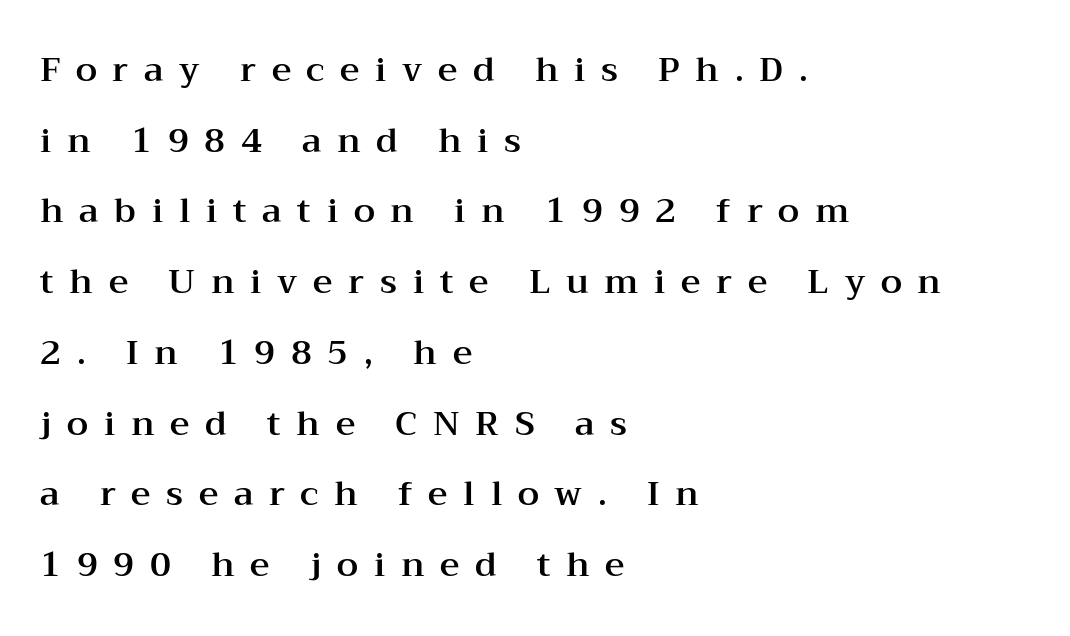
The image shows 34 px wide serif type, upright; set left-aligned, loose line spacing (2.08x), unusually wide letter spacing (+0.46 em), not underlined; medium stroke contrast and a medium x-height.
